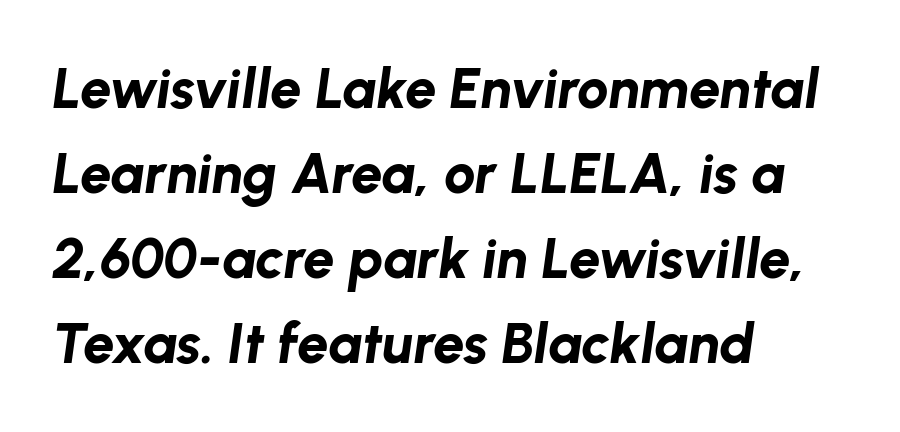
Q: Is the text bold? A: Yes.
Q: Is the text italic (slanted)? A: Yes, it leans right by about 8 degrees.
Q: Is the text underlined? A: No.
Q: How is the paragraph aligned? A: Left-aligned.
Q: Is the spacing between letters normal or unusually wide? A: Normal.
Q: Is the spacing between lines tight, normal or loose? A: Normal.
Q: Width (condensed, normal, or wide)? A: Normal.
Q: Stroke contrast? A: Low.
Q: x-height? A: Medium.
Q: Monospaced? A: No.
